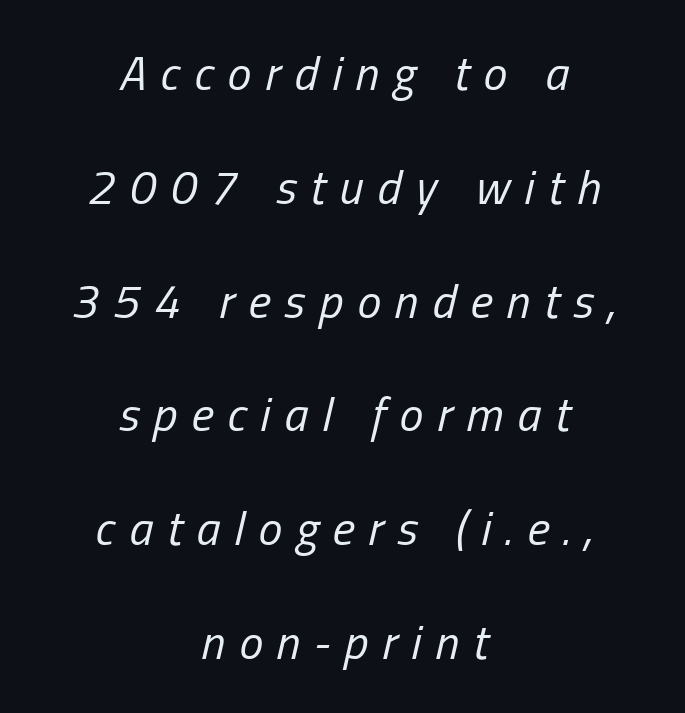
The image shows 48 px regular-weight, condensed type, italic (leaning right); set centered, loose line spacing (2.37x), unusually wide letter spacing (+0.29 em), not underlined; low stroke contrast and a medium x-height.
